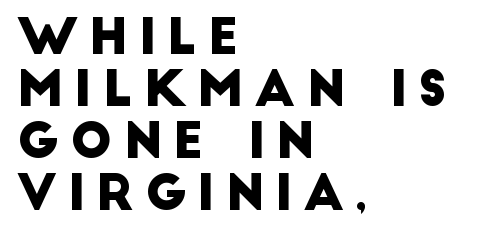
Q: Is the typeface a serif or a sans-serif typeface? A: Sans-serif.
Q: Is the text underlined? A: No.
Q: How is the paragraph aligned? A: Left-aligned.
Q: Is the spacing between letters normal or unusually wide? A: Unusually wide.
Q: Is the spacing between lines tight, normal or loose? A: Tight.
Q: Width (condensed, normal, or wide)? A: Normal.
Q: Stroke contrast? A: Low.
Q: x-height? A: Large.
Q: Monospaced? A: No.
